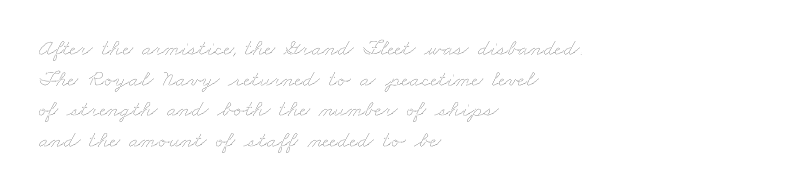
Casual observation: everything's shoved over to the left. The foot of each line stays bare and open. How are the letters spaced? Ordinarily, with no added tracking. Each stroke keeps to a modest, everyday thickness or less.
